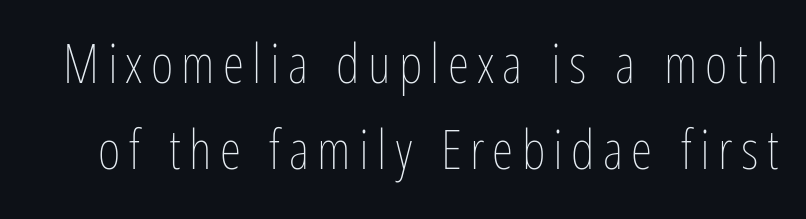
The image shows 55 px thin, condensed type, upright; set normal line spacing (1.57x), not underlined; low stroke contrast and a medium x-height.
